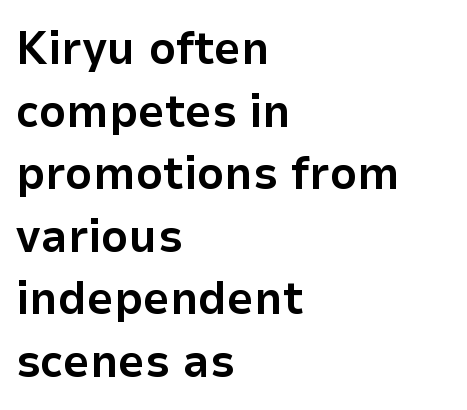
Q: Is the text bold? A: Yes.
Q: Is the text italic (slanted)? A: No, it is upright.
Q: Is the typeface a serif or a sans-serif typeface? A: Sans-serif.
Q: Is the text underlined? A: No.
Q: How is the paragraph aligned? A: Left-aligned.
Q: Is the spacing between letters normal or unusually wide? A: Normal.
Q: Is the spacing between lines tight, normal or loose? A: Normal.
Q: Width (condensed, normal, or wide)? A: Normal.
Q: Stroke contrast? A: Low.
Q: x-height? A: Medium.
Q: Monospaced? A: No.
